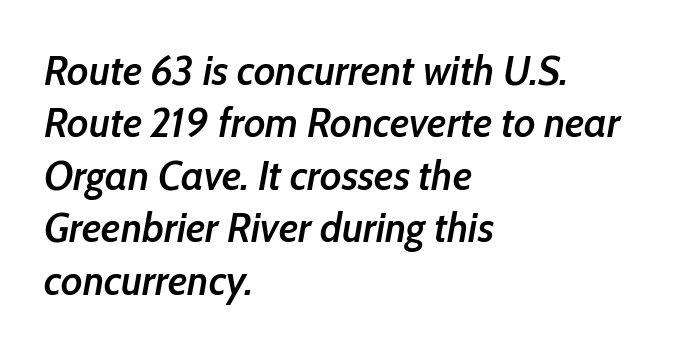
Leftover space on each line is placed entirely after the last word. Heft: intermediate — a semibold. The block of text has a typical density, with ordinary space between rows. The lettering tilts uniformly, giving the passage an italic look. Characters follow at the spacing the type designer built in. Just letters on the line, the space beneath them empty.
